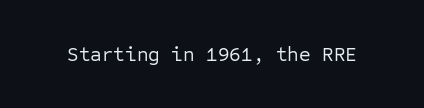
{"italic": "no", "bold": "no", "underline": "no", "letter_spacing": "normal", "letter_spacing_em": 0.0, "glyph_px": 20}
